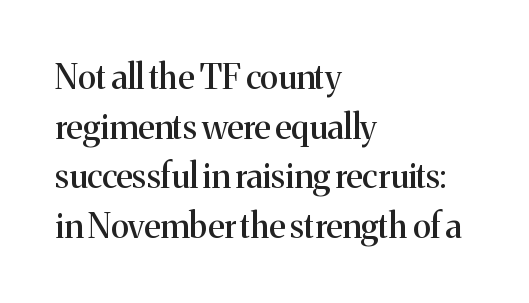
Q: Is the text italic (slanted)? A: No, it is upright.
Q: Is the typeface a serif or a sans-serif typeface? A: Serif.
Q: Is the text underlined? A: No.
Q: How is the paragraph aligned? A: Left-aligned.
Q: Is the spacing between letters normal or unusually wide? A: Normal.
Q: Is the spacing between lines tight, normal or loose? A: Normal.
Q: Width (condensed, normal, or wide)? A: Normal.
Q: Stroke contrast? A: Medium.
Q: x-height? A: Medium.
Q: Monospaced? A: No.
